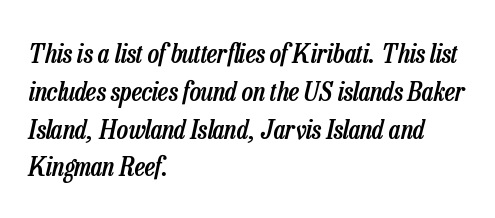
The image shows 27 px text type, italic (leaning right); set left-aligned, normal line spacing (1.4x), normal letter spacing, not underlined.
